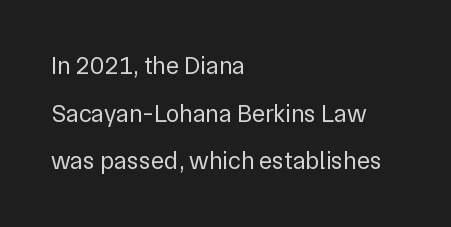
The image shows 25 px text type, upright; set left-aligned, loose line spacing (1.91x), normal letter spacing, not underlined.
